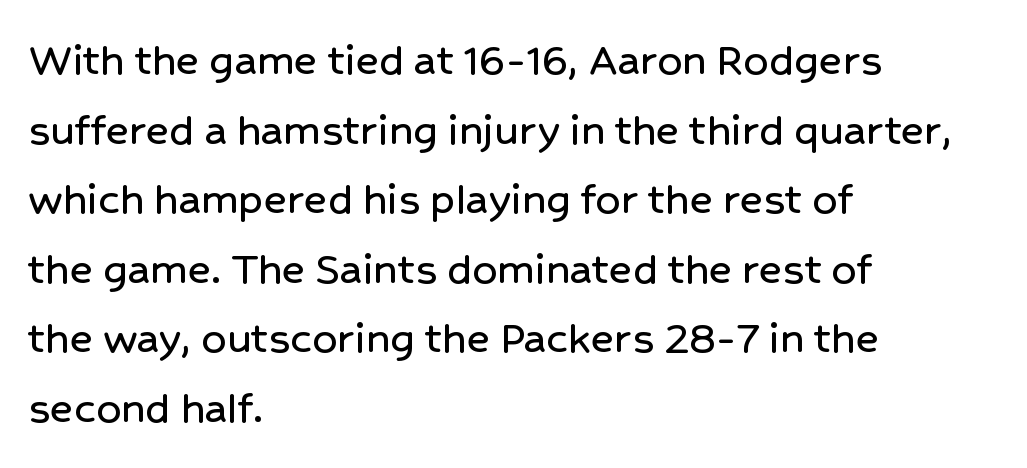
Q: Is the text italic (slanted)? A: No, it is upright.
Q: Is the typeface a serif or a sans-serif typeface? A: Sans-serif.
Q: Is the text underlined? A: No.
Q: How is the paragraph aligned? A: Left-aligned.
Q: Is the spacing between letters normal or unusually wide? A: Normal.
Q: Is the spacing between lines tight, normal or loose? A: Normal.
Q: Width (condensed, normal, or wide)? A: Normal.
Q: Stroke contrast? A: Low.
Q: x-height? A: Medium.
Q: Monospaced? A: No.
